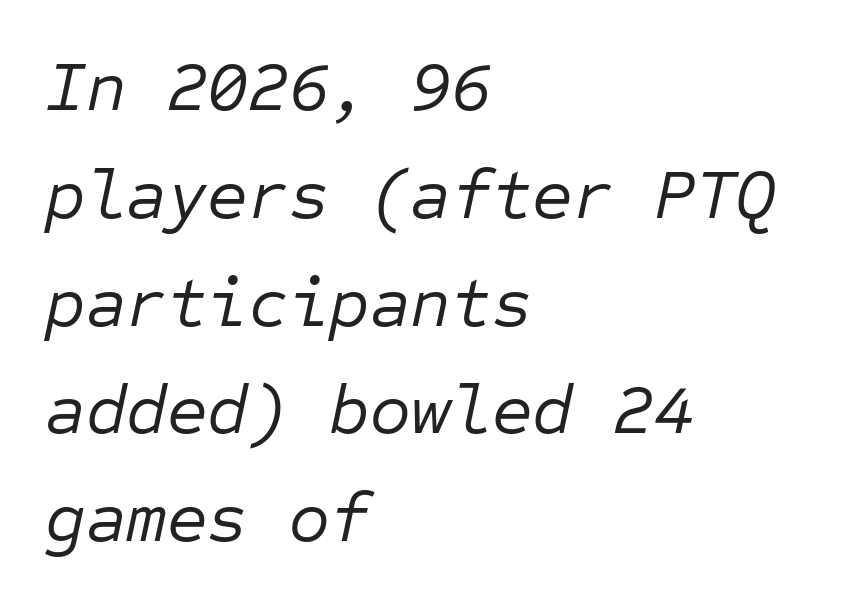
The image shows 70 px regular-weight type, italic (leaning right), monospaced; set left-aligned, normal line spacing (1.54x), normal letter spacing, not underlined; low stroke contrast and a medium x-height.
